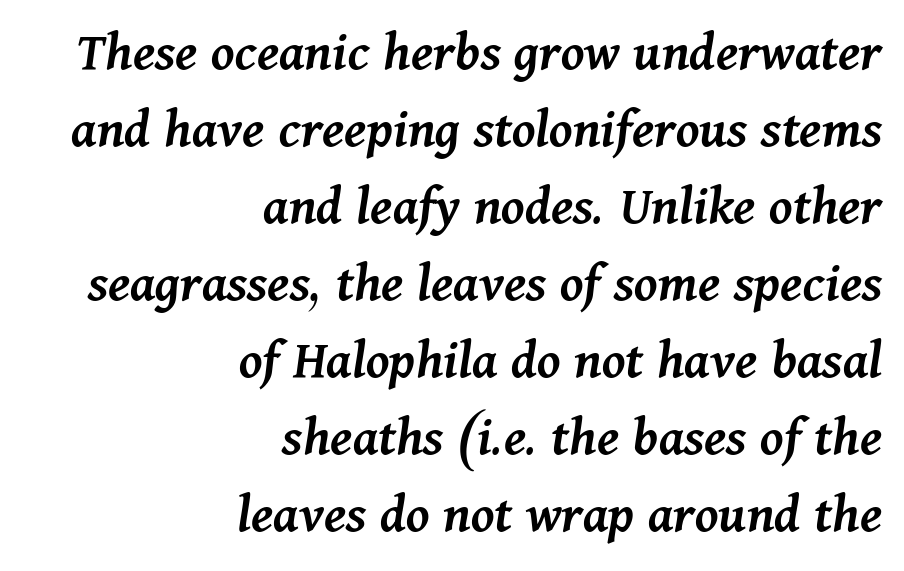
A student would call this right alignment; a typographer would say flush right, rag left. Each glyph is drawn with semibold strokes, heavier than normal yet not fully bold. Italic? Definitely — the glyphs are oblique. Is this a fixed-width face? No — the glyphs have proportional, varying widths. The foot of each line stays bare and open.
